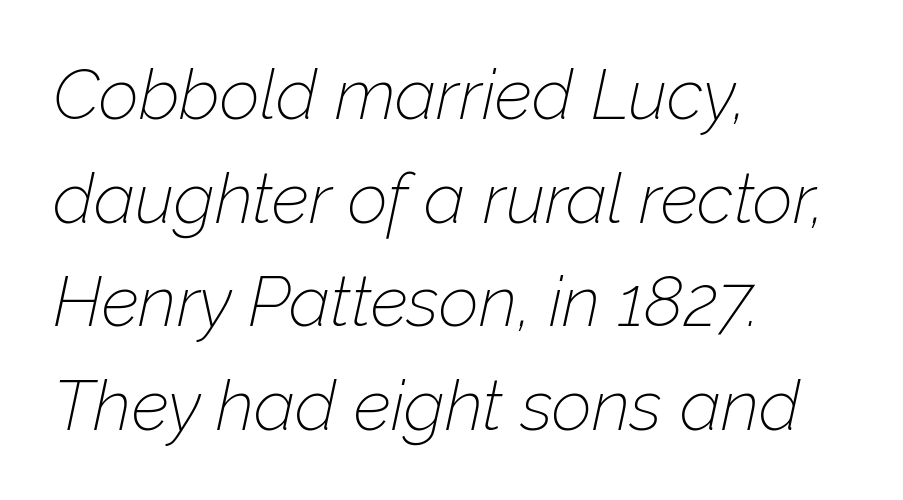
These lines were composed using italics. Quick note: underline off. Stroke thickness stays within the range of a standard reading face or lighter. Character widths vary here, with narrow letters taking less room than wide ones. Look at the tracking — it's just the regular setting, nothing added. Vertical spacing — default.
